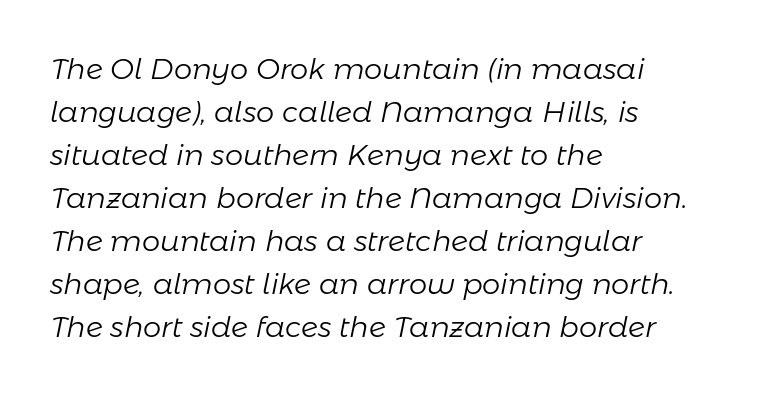
{"italic": "yes", "lean": "right", "slant_degrees": 11, "bold": "no", "weight": "light", "width": "normal", "stroke_contrast": "low", "x_height": "medium", "monospaced": "no", "underline": "no", "align": "left", "line_spacing": "normal", "line_spacing_ratio": 1.48, "letter_spacing": "normal", "letter_spacing_em": 0.0, "glyph_px": 29}
